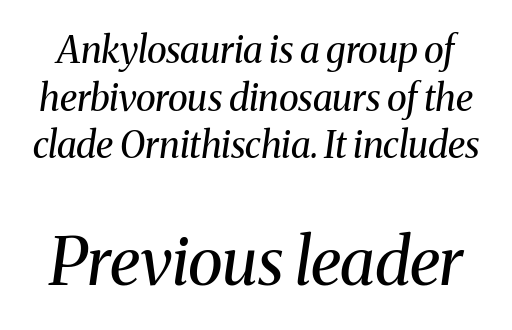
Serifs: yes, visible at the terminals of the letterforms. Italic: yes, the glyphs are oblique. Type size steps up from the first block to the second. Honestly, there is no underline to notice here at all. Tracking value appears to be zero — textbook default spacing. These glyphs show unthickened strokes, regular width or finer.
